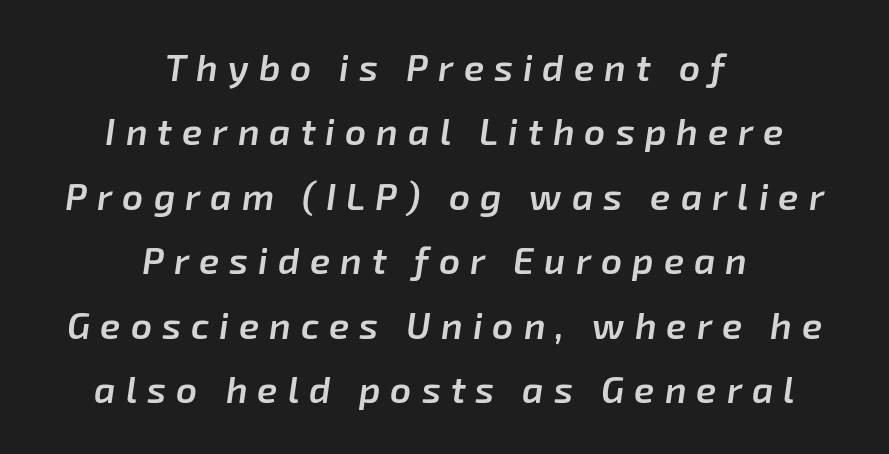
Q: Is the text bold? A: Semi-bold.
Q: Is the text italic (slanted)? A: Yes, it leans right by about 8 degrees.
Q: Is the text underlined? A: No.
Q: How is the paragraph aligned? A: Centered.
Q: Is the spacing between letters normal or unusually wide? A: Unusually wide.
Q: Width (condensed, normal, or wide)? A: Normal.
Q: Stroke contrast? A: Low.
Q: x-height? A: Medium.
Q: Monospaced? A: No.
